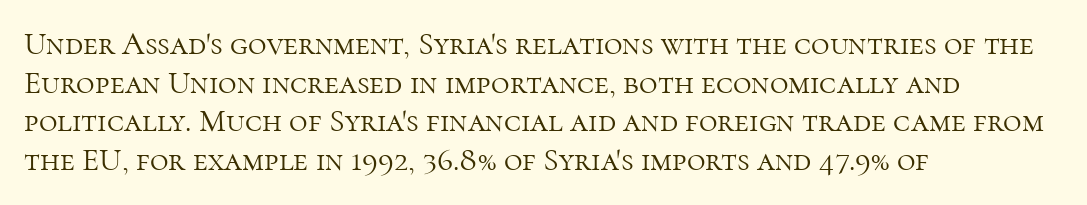
Q: Is the text bold? A: No.
Q: Is the text italic (slanted)? A: No, it is upright.
Q: Is the typeface a serif or a sans-serif typeface? A: Serif.
Q: Is the text underlined? A: No.
Q: How is the paragraph aligned? A: Left-aligned.
Q: Is the spacing between letters normal or unusually wide? A: Normal.
Q: Width (condensed, normal, or wide)? A: Normal.
Q: Stroke contrast? A: High.
Q: x-height? A: Medium.
Q: Monospaced? A: No.
